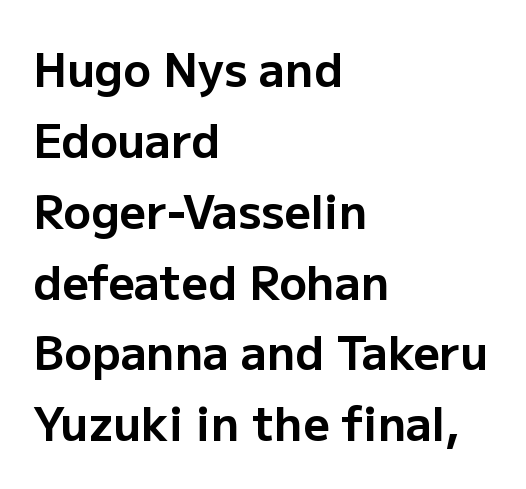
What weight is shown? A full bold with thick strokes. Here the glyphs are tracked normally, forming tight word shapes. The letters carry no serifs — their stems end cleanly without finishing strokes. The rag falls on the right side of this text block.
